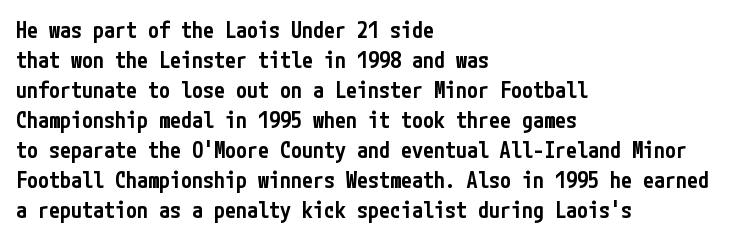
In terms of letterspacing, this is plain default setting. Underlining? Definitely not there. The rendering anchors every line to the left-hand side. Style check: upright.
